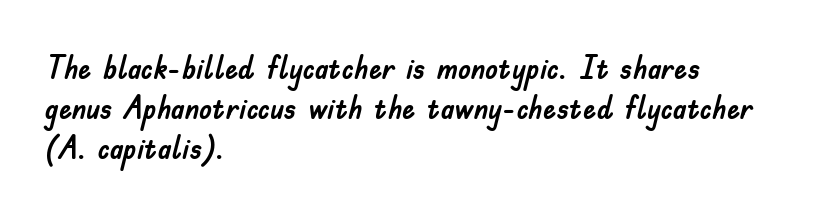
{"serif": "no", "width": "normal", "stroke_contrast": "low", "x_height": "small", "monospaced": "no", "underline": "no", "align": "left", "line_spacing_ratio": 1.21, "letter_spacing": "normal", "letter_spacing_em": 0.0, "glyph_px": 33}
